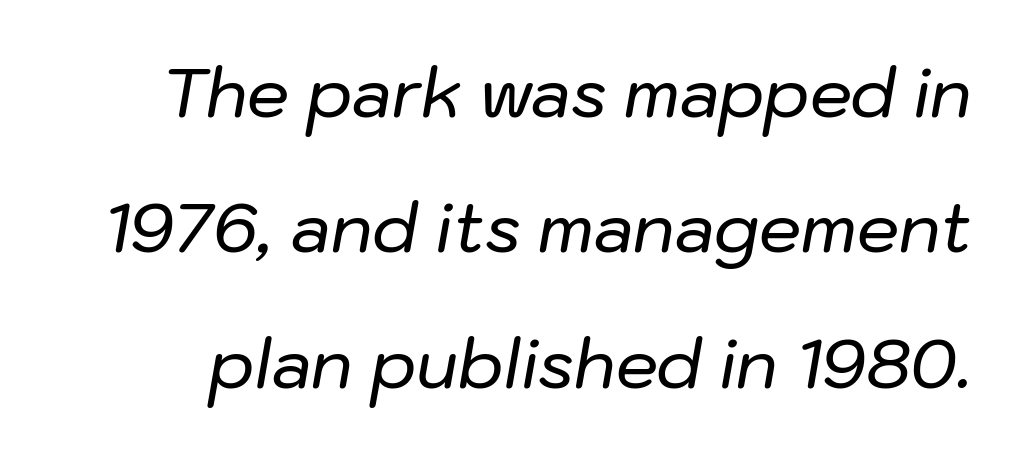
Q: Is the text italic (slanted)? A: Yes, it leans right by about 10 degrees.
Q: Is the text underlined? A: No.
Q: Is the spacing between letters normal or unusually wide? A: Normal.
Q: Is the spacing between lines tight, normal or loose? A: Loose.
Q: Width (condensed, normal, or wide)? A: Normal.
Q: Stroke contrast? A: Low.
Q: x-height? A: Medium.
Q: Monospaced? A: No.
